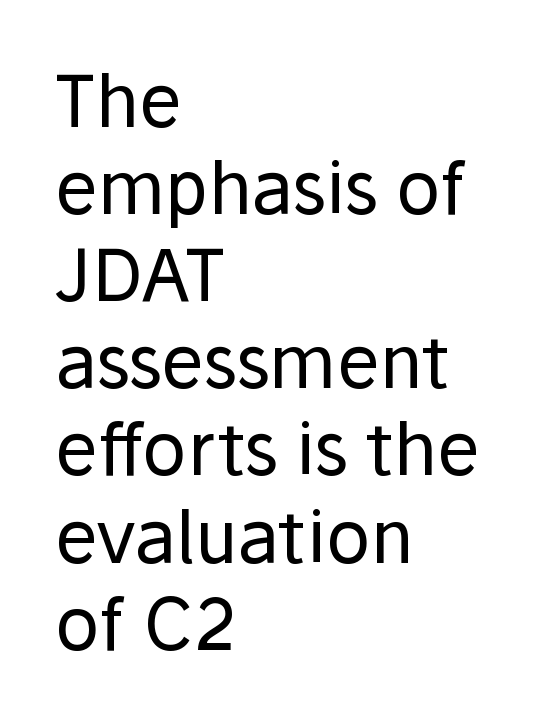
Letters have the restrained weight of plain body copy at most. Vertical strokes here are truly vertical. These lines are rendered in a variable-pitch font. Each row of text sits above clean, open space. This is sans-serif lettering, the kind often seen on screens and signage. The rag falls on the right side of this text block.
